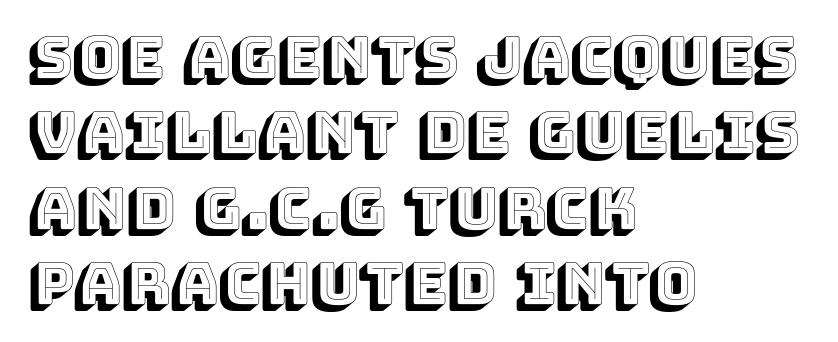
{"italic": "no", "width": "normal", "x_height": "large", "monospaced": "no", "underline": "no", "align": "left", "line_spacing": "normal", "line_spacing_ratio": 1.3, "letter_spacing": "normal", "letter_spacing_em": 0.0, "glyph_px": 58}
